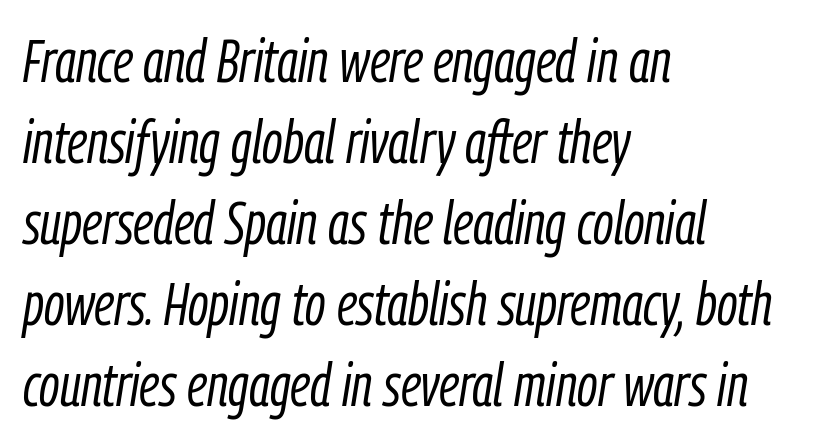
The image shows 60 px light, condensed type, italic (leaning right); set left-aligned, normal line spacing (1.35x), normal letter spacing, not underlined; low stroke contrast and a medium x-height.
